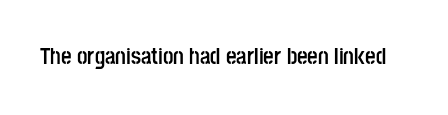
Q: Is the text bold? A: Yes.
Q: Is the text italic (slanted)? A: No, it is upright.
Q: Is the text underlined? A: No.
Q: Is the spacing between letters normal or unusually wide? A: Normal.
